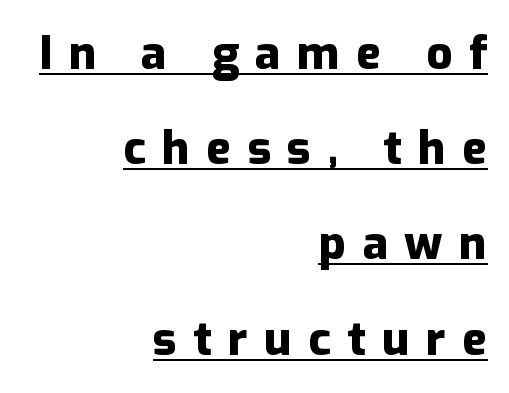
Q: Is the text bold? A: Yes.
Q: Is the text italic (slanted)? A: No, it is upright.
Q: Is the typeface a serif or a sans-serif typeface? A: Sans-serif.
Q: Is the text underlined? A: Yes.
Q: How is the paragraph aligned? A: Right-aligned.
Q: Is the spacing between letters normal or unusually wide? A: Unusually wide.
Q: Is the spacing between lines tight, normal or loose? A: Loose.
Q: Width (condensed, normal, or wide)? A: Normal.
Q: Stroke contrast? A: Low.
Q: x-height? A: Medium.
Q: Monospaced? A: No.
